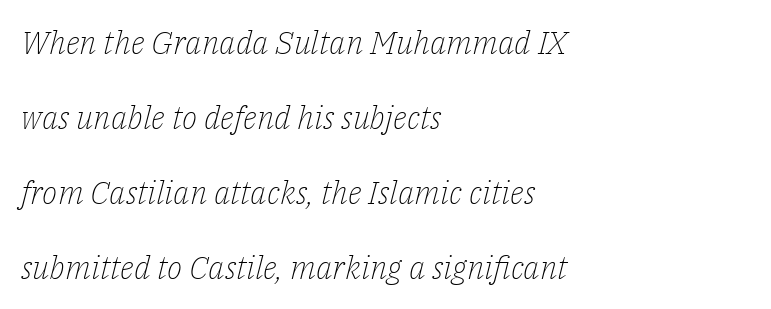
The image shows 32 px light serif type, italic (leaning right); set left-aligned, loose line spacing (2.34x), normal letter spacing, not underlined; low stroke contrast and a medium x-height.
